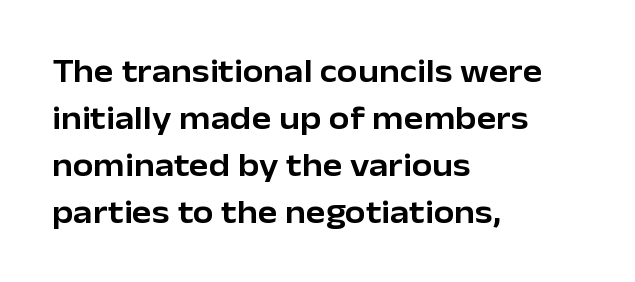
Q: Is the text italic (slanted)? A: No, it is upright.
Q: Is the typeface a serif or a sans-serif typeface? A: Sans-serif.
Q: Is the text underlined? A: No.
Q: How is the paragraph aligned? A: Left-aligned.
Q: Is the spacing between letters normal or unusually wide? A: Normal.
Q: Is the spacing between lines tight, normal or loose? A: Normal.
Q: Width (condensed, normal, or wide)? A: Normal.
Q: Stroke contrast? A: Low.
Q: x-height? A: Medium.
Q: Monospaced? A: No.
